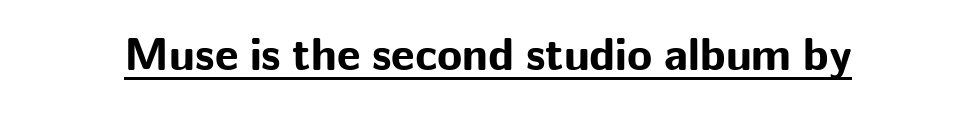
The tracking reads as untouched default to a designer's eye. The passage shown is typeset with a sans-serif family. The specimen includes a rule beneath the text block's lines. You could not count columns in this text — the font is proportionally spaced. Compared with an ordinary text face, these strokes are far heavier — a full bold.
